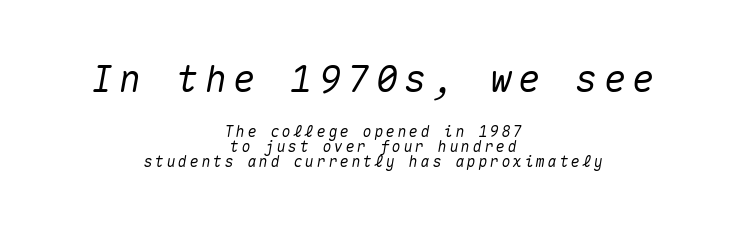
Scale decreases going downward across the two blocks. Casual observation: everything's sitting right in the middle. Glance below the letters and you will spot only blank space. The letters are slanted; this is an italic face. Tightly led — the rows are bunched.
